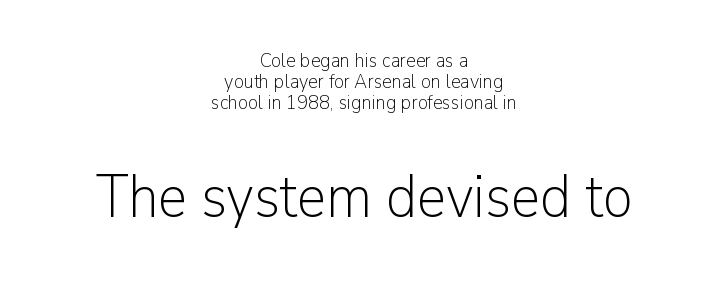
Is the letter spacing exaggerated? No — it looks like the ordinary default. The letters look calm and open, with moderate or lighter stems. Larger block? The one below; the one above is distinctly smaller. This rendering uses center alignment, leaving both contours irregular but symmetric.
